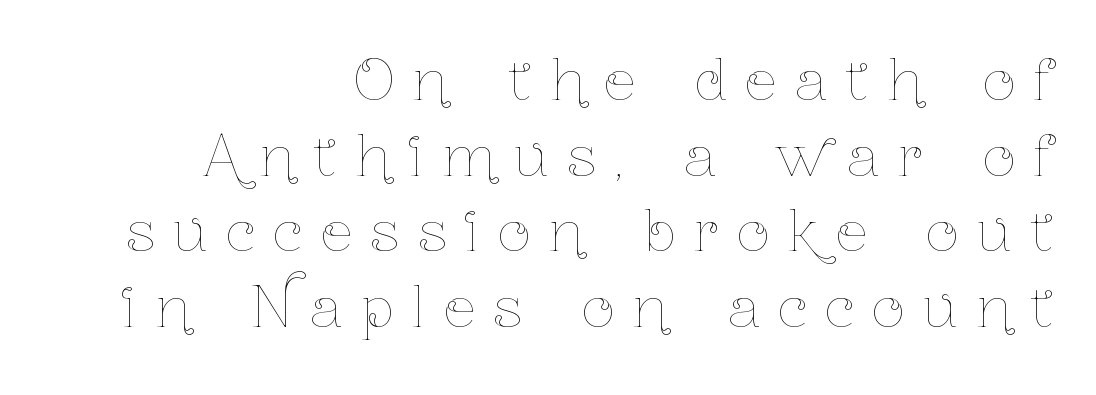
This sample keeps an unexceptional amount of space between lines. Italic? Not at all — the glyphs are vertical. The passage shown has open, widely tracked lettering throughout. Line endings align vertically; line beginnings do not.
